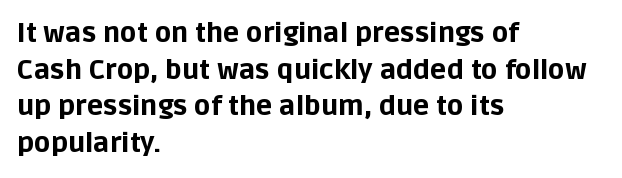
Casual observation: everything's shoved over to the left. Look at the tracking — it's just the regular setting, nothing added. The rendering uses a moderate line-height, typical for paragraphs. Decoration check: the copy has no underline. The face used here has the dense, thick strokes of a bold. The typography opts for an upright posture over an oblique one.
